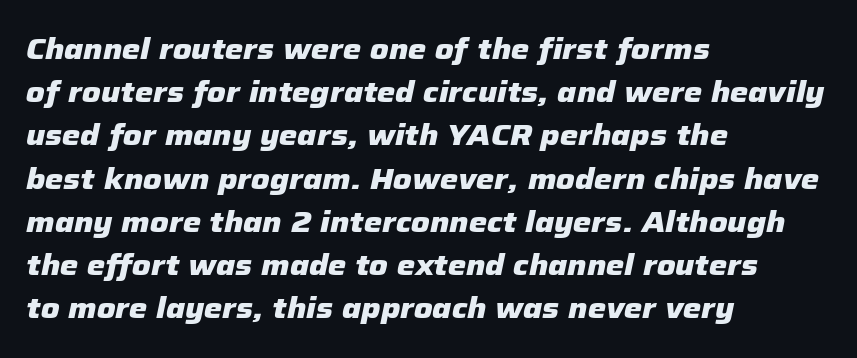
Q: Is the text bold? A: Yes.
Q: Is the text italic (slanted)? A: Yes, it leans right by about 12 degrees.
Q: Is the text underlined? A: No.
Q: How is the paragraph aligned? A: Left-aligned.
Q: Is the spacing between letters normal or unusually wide? A: Normal.
Q: Is the spacing between lines tight, normal or loose? A: Normal.
Q: Width (condensed, normal, or wide)? A: Normal.
Q: Stroke contrast? A: Low.
Q: x-height? A: Medium.
Q: Monospaced? A: No.
